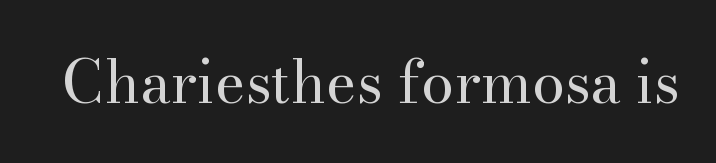
Q: Is the text bold? A: No.
Q: Is the text italic (slanted)? A: No, it is upright.
Q: Is the typeface a serif or a sans-serif typeface? A: Serif.
Q: Is the text underlined? A: No.
Q: Is the spacing between letters normal or unusually wide? A: Normal.
Q: Width (condensed, normal, or wide)? A: Normal.
Q: Stroke contrast? A: High.
Q: x-height? A: Small.
Q: Monospaced? A: No.
